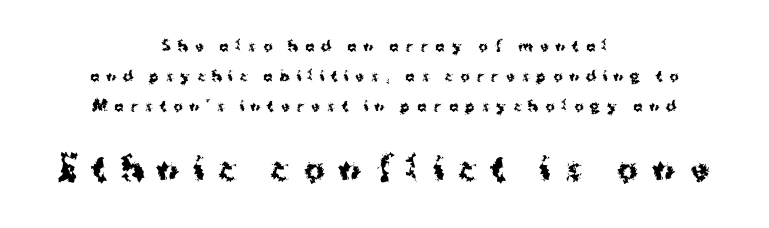
Q: Is the text bold? A: Yes.
Q: Is the text italic (slanted)? A: No, it is upright.
Q: Is the typeface a serif or a sans-serif typeface? A: Sans-serif.
Q: Is the text underlined? A: No.
Q: How is the paragraph aligned? A: Centered.
Q: Is the spacing between letters normal or unusually wide? A: Unusually wide.
Q: Is the spacing between lines tight, normal or loose? A: Loose.
Q: Which block of text is set in a larger size, the first (top) or the second (bottom)? A: The second (bottom) one.
Q: Width (condensed, normal, or wide)? A: Normal.
Q: Stroke contrast? A: Medium.
Q: x-height? A: Medium.
Q: Monospaced? A: No.
